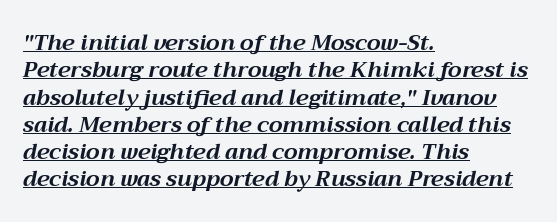
Check the space under the baseline: a stroke is drawn there. Slant detected: the letters are inclined. Each line starts at the same left margin while the right side varies. Look at the stroke-to-counter ratio: heavy, a bold. A typesetter would call this zero additional tracking.
